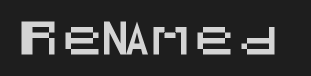
Q: Is the text italic (slanted)? A: No, it is upright.
Q: Is the typeface a serif or a sans-serif typeface? A: Sans-serif.
Q: Is the text underlined? A: No.
Q: Is the spacing between letters normal or unusually wide? A: Normal.
Q: Width (condensed, normal, or wide)? A: Normal.
Q: Stroke contrast? A: Medium.
Q: x-height? A: Large.
